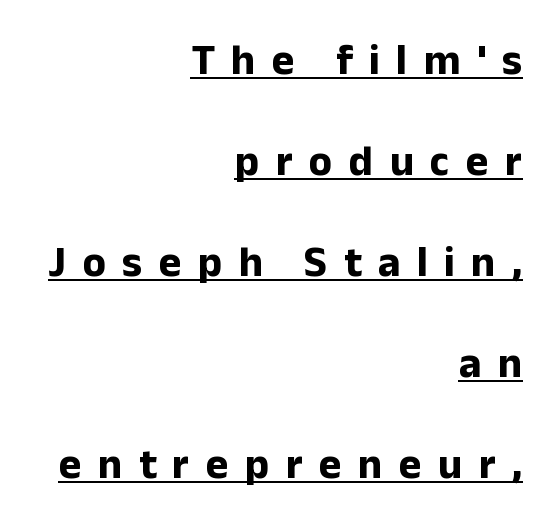
Glyph-to-glyph distance is far greater than everyday printed text. Underline: present. No italicization has been applied; the sample stays upright. This sample has the flowing, uneven cadence of proportional lettering. A flush-right, rag-left setting is used for this passage. Heavy, bold letterforms.
